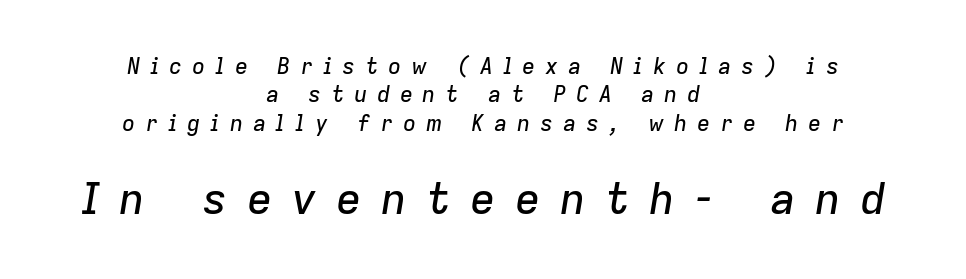
The image shows 43 px text type, italic (leaning right); set centered, normal line spacing (1.29x), unusually wide letter spacing (+0.44 em), not underlined; the second (bottom) block is 1.95x larger; low stroke contrast and a medium x-height.
